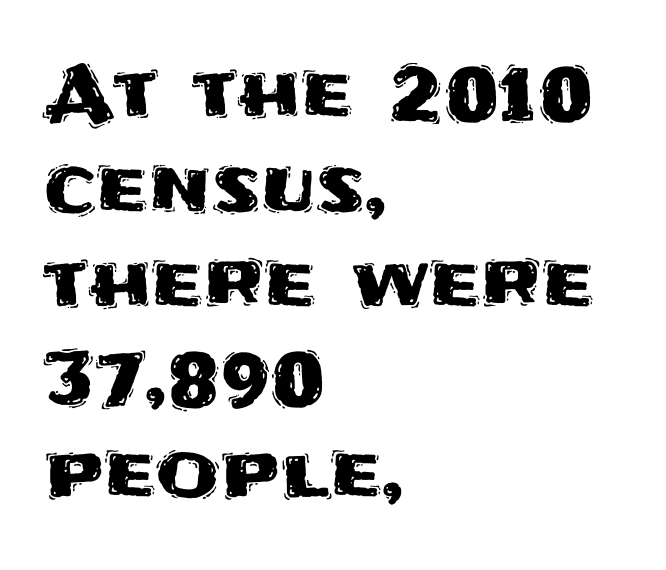
The image shows 73 px sans-serif type, upright; set left-aligned, normal line spacing (1.3x), normal letter spacing, not underlined; medium stroke contrast and a large x-height.
